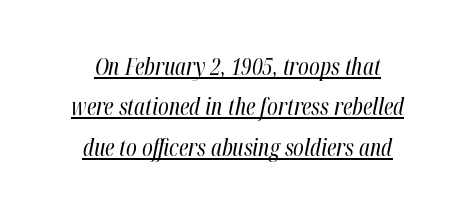
Q: Is the text bold? A: No.
Q: Is the text italic (slanted)? A: Yes, it leans right by about 12 degrees.
Q: Is the text underlined? A: Yes.
Q: How is the paragraph aligned? A: Centered.
Q: Is the spacing between letters normal or unusually wide? A: Normal.
